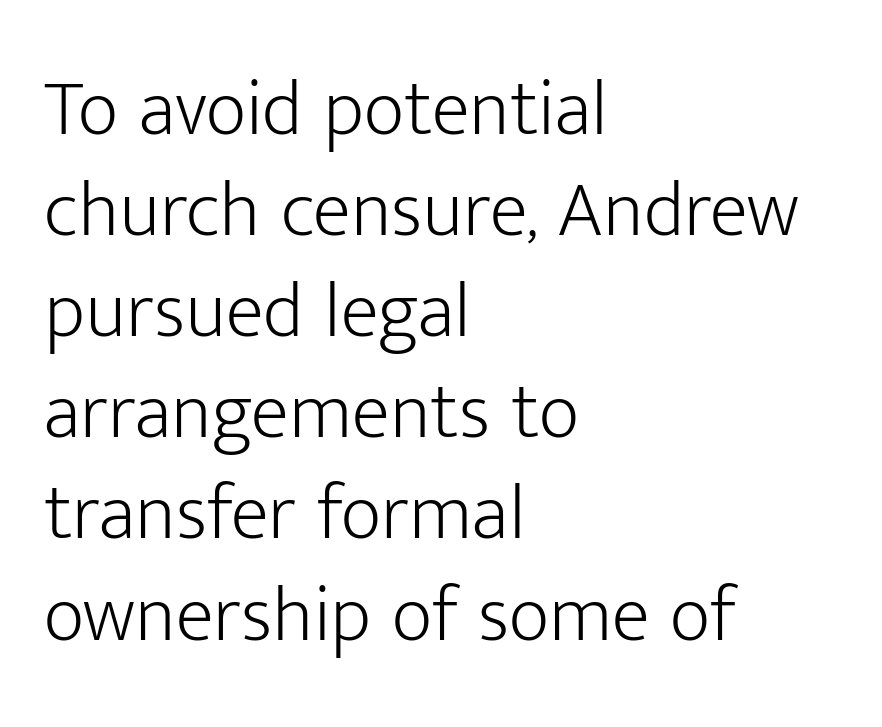
Each new line begins a customary step beneath the previous one. Looks like regular typesetting: each glyph gets only the width it needs. Quick note: underline off. The rag falls on the right side of this text block. Heaviness? Minimal to ordinary, like unemphasized prose. Rendered with straight, roman letterforms.
